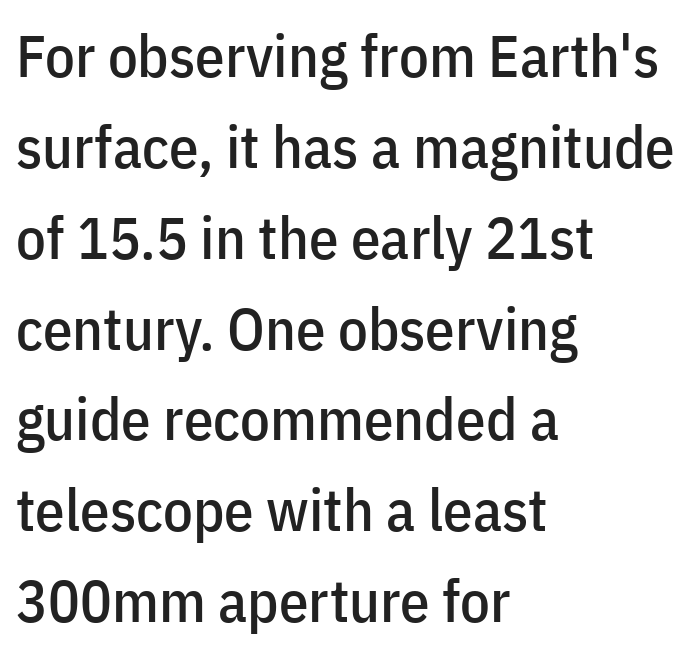
The rendering uses natural spacing where letterforms have individual widths. Nothing sits at the stroke ends, so this counts as sans-serif. Interline gaps are of average width in this sample. The line texture is even and compact thanks to regular tracking.
